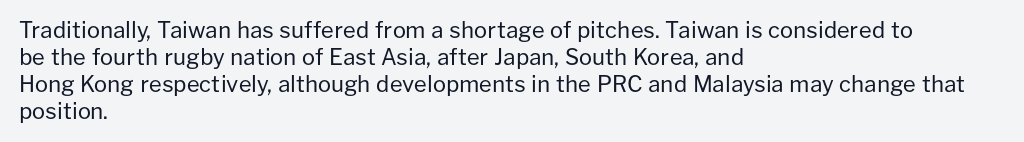
The image shows 22 px text type, upright; set left-aligned, line spacing 1.22x, normal letter spacing, not underlined.
